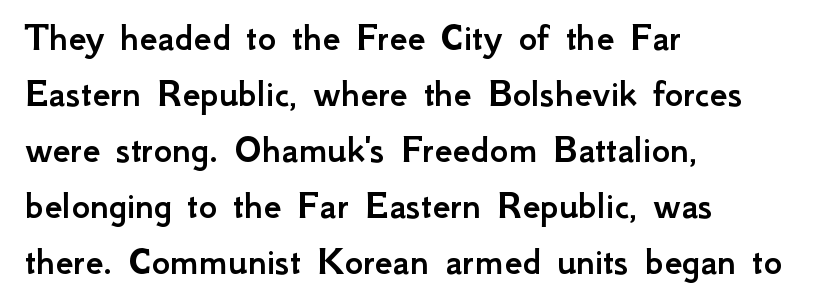
The image shows 40 px sans-serif type, upright; set left-aligned, normal line spacing (1.4x), normal letter spacing, not underlined; low stroke contrast and a small x-height.
